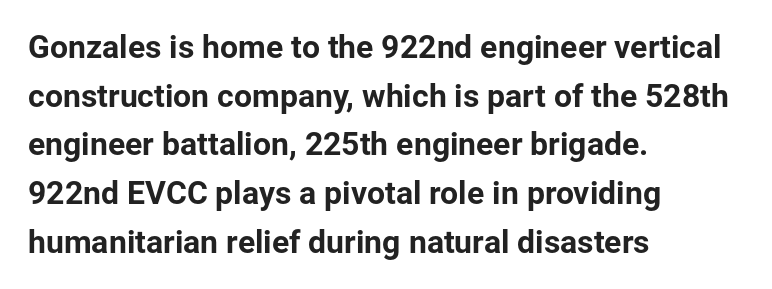
The image shows 32 px sans-serif type, upright; set left-aligned, normal line spacing (1.52x), normal letter spacing, not underlined; low stroke contrast and a medium x-height.
